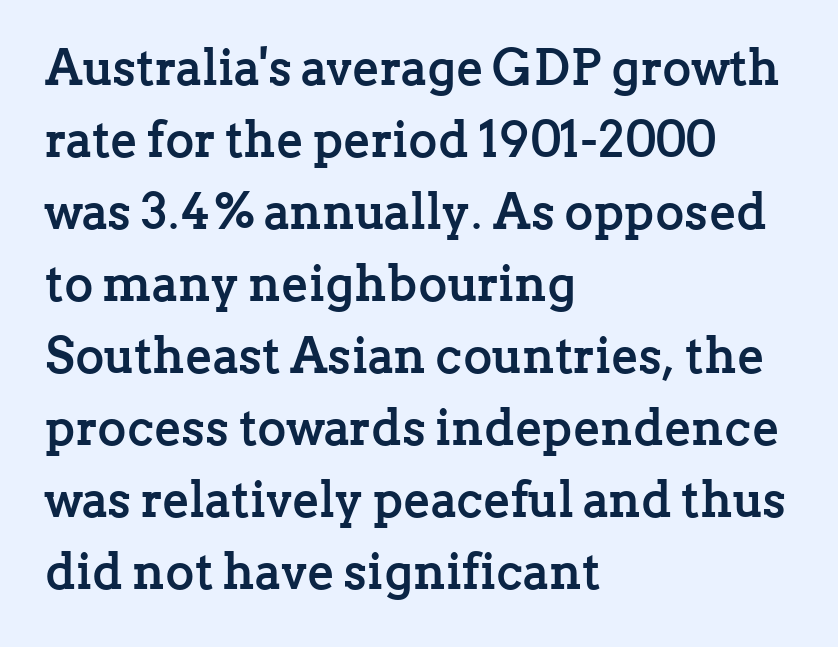
The image shows 50 px semibold serif type, upright; set left-aligned, normal line spacing (1.44x), normal letter spacing, not underlined; low stroke contrast and a medium x-height.
